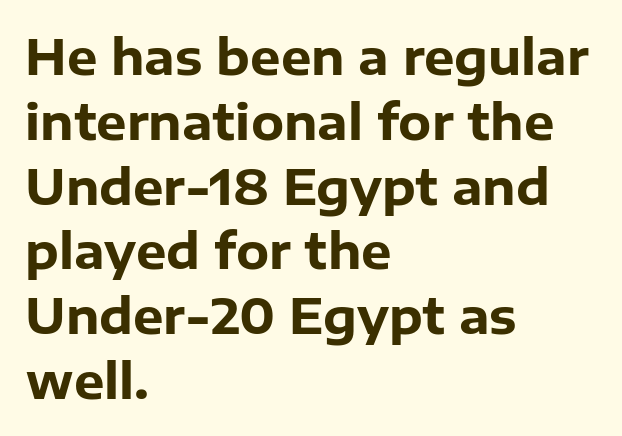
The image shows 48 px heavy sans-serif type, upright; set left-aligned, normal line spacing (1.35x), normal letter spacing, not underlined; low stroke contrast and a medium x-height.
